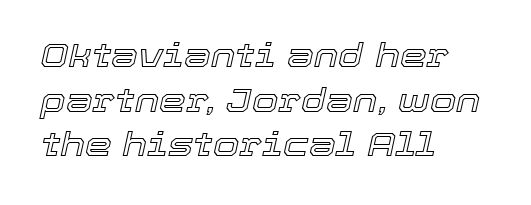
{"italic": "yes", "lean": "right", "slant_degrees": 12, "width": "normal", "x_height": "medium", "monospaced": "no", "underline": "no", "align": "left", "line_spacing": "normal", "line_spacing_ratio": 1.31, "letter_spacing": "normal", "letter_spacing_em": 0.0, "glyph_px": 34}
